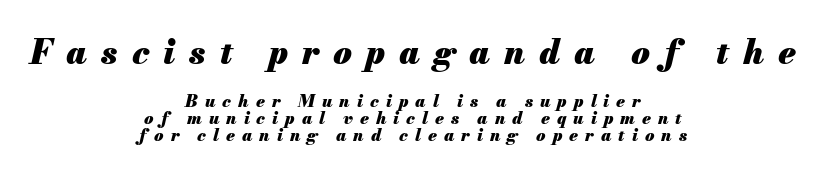
Q: Is the text bold? A: Yes.
Q: Is the text italic (slanted)? A: Yes, it leans right by about 13 degrees.
Q: Is the text underlined? A: No.
Q: How is the paragraph aligned? A: Centered.
Q: Is the spacing between letters normal or unusually wide? A: Unusually wide.
Q: Is the spacing between lines tight, normal or loose? A: Tight.
Q: Which block of text is set in a larger size, the first (top) or the second (bottom)? A: The first (top) one.
Q: Width (condensed, normal, or wide)? A: Normal.
Q: Stroke contrast? A: Medium.
Q: x-height? A: Small.
Q: Monospaced? A: No.
